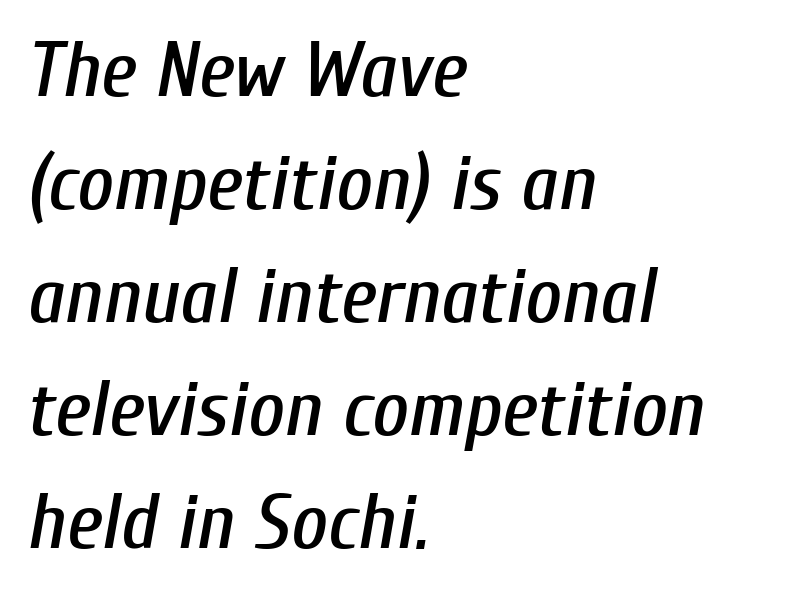
The image shows 79 px condensed type, italic (leaning right); set left-aligned, normal line spacing (1.43x), normal letter spacing, not underlined; low stroke contrast and a medium x-height.
